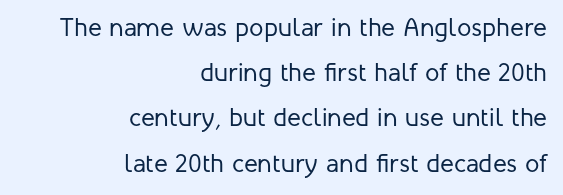
Q: Is the text bold? A: No.
Q: Is the text italic (slanted)? A: No, it is upright.
Q: Is the text underlined? A: No.
Q: How is the paragraph aligned? A: Right-aligned.
Q: Is the spacing between letters normal or unusually wide? A: Normal.
